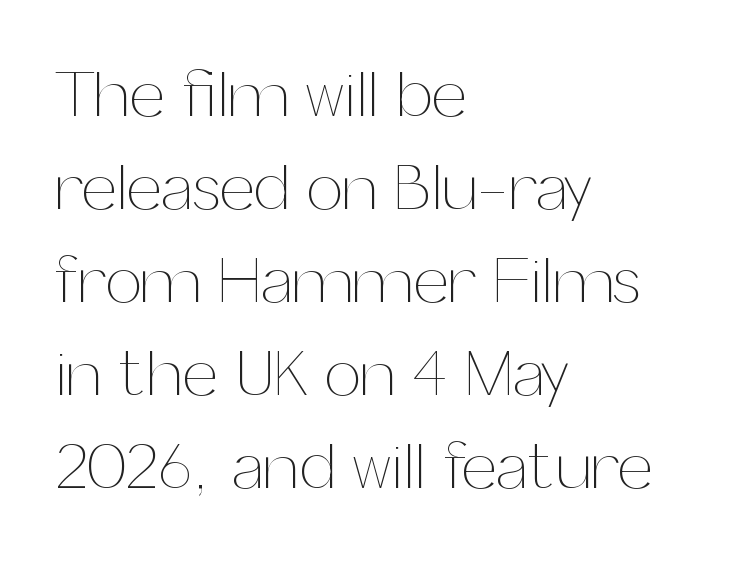
{"italic": "no", "bold": "no", "weight": "thin", "width": "normal", "stroke_contrast": "medium", "x_height": "medium", "monospaced": "no", "underline": "no", "align": "left", "line_spacing": "normal", "line_spacing_ratio": 1.43, "letter_spacing": "normal", "letter_spacing_em": 0.0, "glyph_px": 65}
